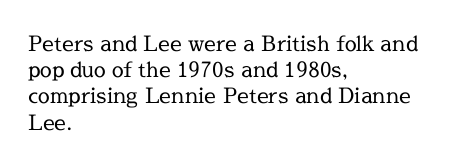
{"italic": "no", "bold": "no", "underline": "no", "align": "left", "line_spacing": "normal", "line_spacing_ratio": 1.25, "letter_spacing": "normal", "letter_spacing_em": 0.0, "glyph_px": 21}
